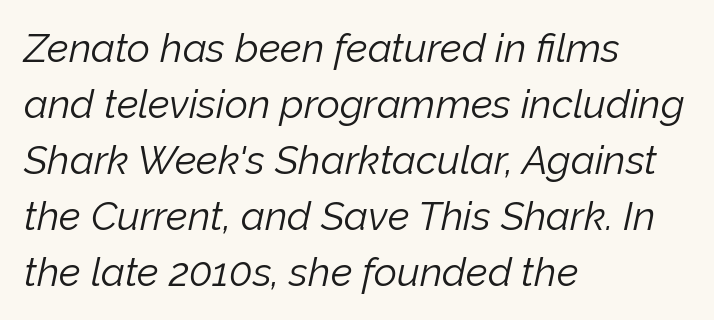
The image shows 40 px light type, italic (leaning right); set left-aligned, normal line spacing (1.4x), normal letter spacing, not underlined; low stroke contrast and a medium x-height.
